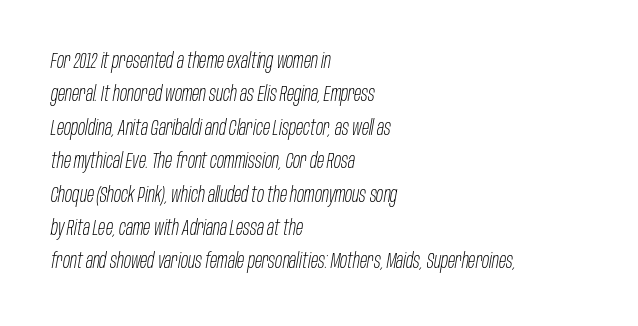
{"italic": "yes", "lean": "right", "slant_degrees": 10, "bold": "no", "underline": "no", "align": "left", "line_spacing": "normal", "line_spacing_ratio": 1.59, "letter_spacing": "normal", "letter_spacing_em": 0.0, "glyph_px": 21}
